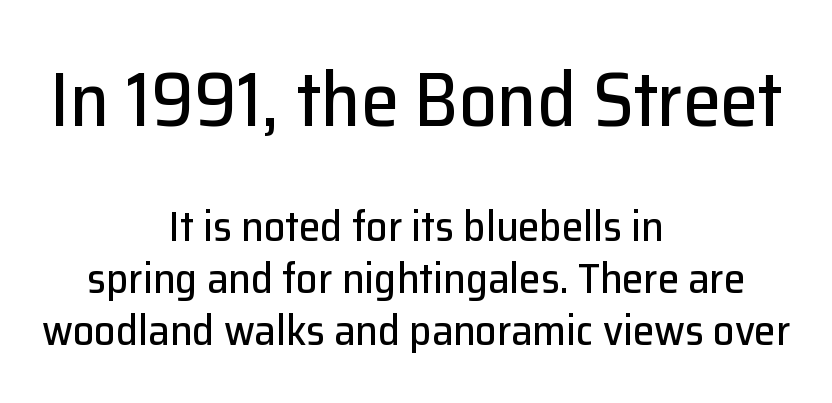
The image shows 76 px sans-serif type, upright; set centered, line spacing 1.21x, normal letter spacing, not underlined; the first (top) block is 1.77x larger; low stroke contrast and a medium x-height.
